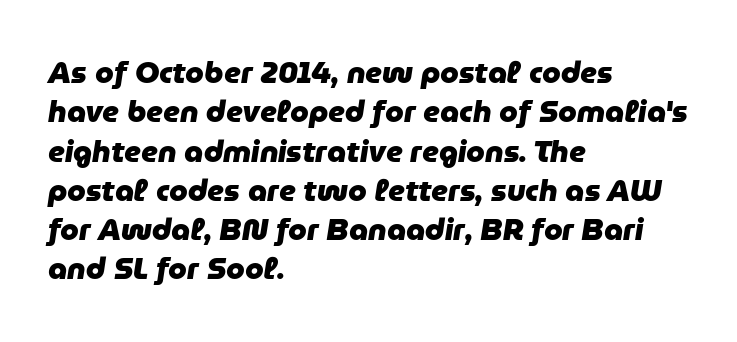
The space beneath each line is pristine and unruled. The whole block is typeset with a tilt. Where is the straight margin? On the left. The letterforms sit shoulder to shoulder at normal distance. Weight check: bold — yes, fully. Compared with typical paragraphs, the rows here are spaced about the same.
